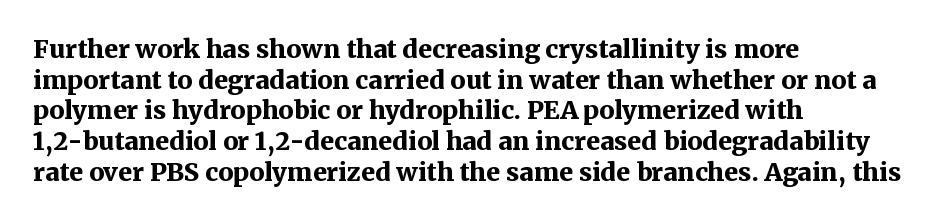
Q: Is the text bold? A: Yes.
Q: Is the text italic (slanted)? A: No, it is upright.
Q: Is the text underlined? A: No.
Q: How is the paragraph aligned? A: Left-aligned.
Q: Is the spacing between letters normal or unusually wide? A: Normal.
